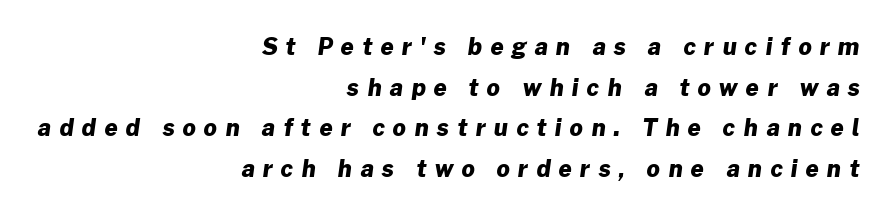
Lines of text with bare space underneath. The sample has been set heavy, in full bold. This rendering uses right alignment, leaving the left contour irregular. The letterforms stand isolated, each surrounded by extra space.
